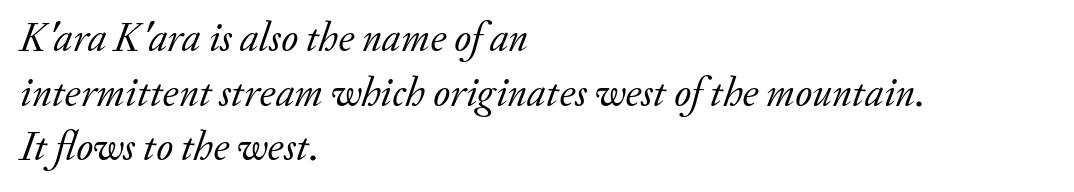
Q: Is the text bold? A: No.
Q: Is the text italic (slanted)? A: Yes, it leans right by about 20 degrees.
Q: Is the typeface a serif or a sans-serif typeface? A: Serif.
Q: Is the text underlined? A: No.
Q: How is the paragraph aligned? A: Left-aligned.
Q: Is the spacing between letters normal or unusually wide? A: Normal.
Q: Is the spacing between lines tight, normal or loose? A: Normal.
Q: Width (condensed, normal, or wide)? A: Normal.
Q: Stroke contrast? A: Low.
Q: x-height? A: Small.
Q: Monospaced? A: No.
